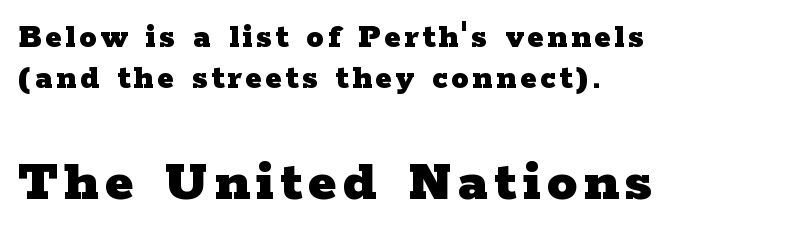
Q: Is the text bold? A: Yes.
Q: Is the text italic (slanted)? A: No, it is upright.
Q: Is the typeface a serif or a sans-serif typeface? A: Serif.
Q: Is the text underlined? A: No.
Q: How is the paragraph aligned? A: Left-aligned.
Q: Which block of text is set in a larger size, the first (top) or the second (bottom)? A: The second (bottom) one.
Q: Width (condensed, normal, or wide)? A: Wide.
Q: Stroke contrast? A: Low.
Q: x-height? A: Medium.
Q: Monospaced? A: No.
